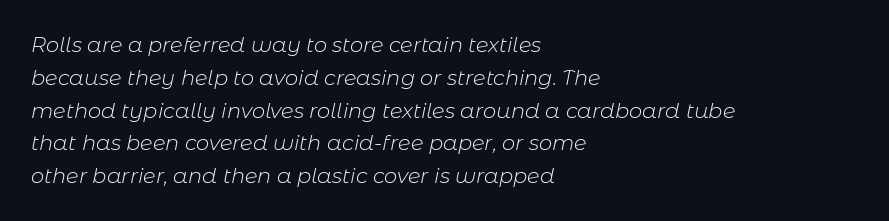
{"italic": "yes", "lean": "right", "slant_degrees": 11, "bold": "no", "underline": "no", "align": "left", "line_spacing": "normal", "line_spacing_ratio": 1.56, "letter_spacing": "normal", "letter_spacing_em": 0.0, "glyph_px": 21}
